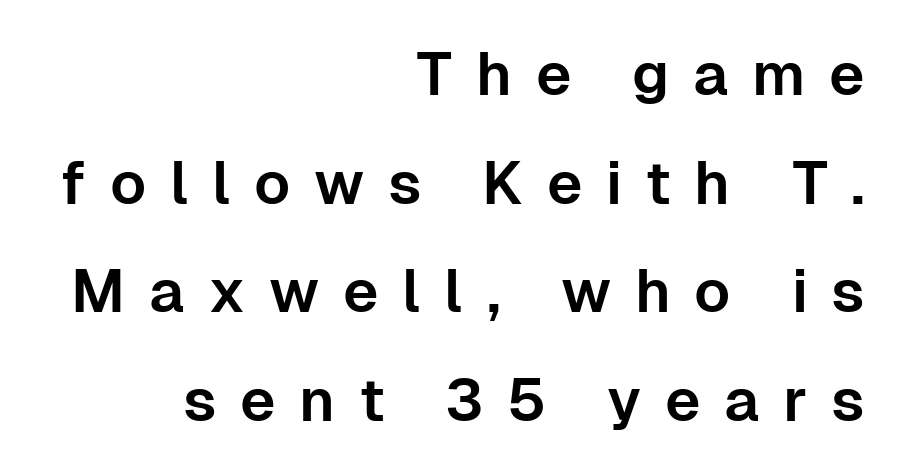
{"serif": "no", "italic": "no", "width": "normal", "stroke_contrast": "low", "x_height": "medium", "monospaced": "no", "underline": "no", "align": "right", "line_spacing_ratio": 1.81, "letter_spacing": "wide", "letter_spacing_em": 0.39, "glyph_px": 60}
